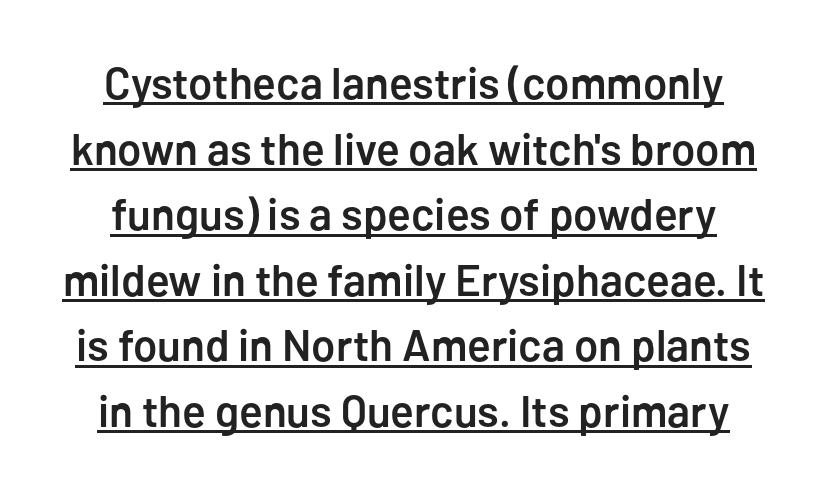
Q: Is the text bold? A: Semi-bold.
Q: Is the text italic (slanted)? A: No, it is upright.
Q: Is the typeface a serif or a sans-serif typeface? A: Sans-serif.
Q: Is the text underlined? A: Yes.
Q: Is the spacing between letters normal or unusually wide? A: Normal.
Q: Is the spacing between lines tight, normal or loose? A: Normal.
Q: Width (condensed, normal, or wide)? A: Normal.
Q: Stroke contrast? A: Low.
Q: x-height? A: Medium.
Q: Monospaced? A: No.
